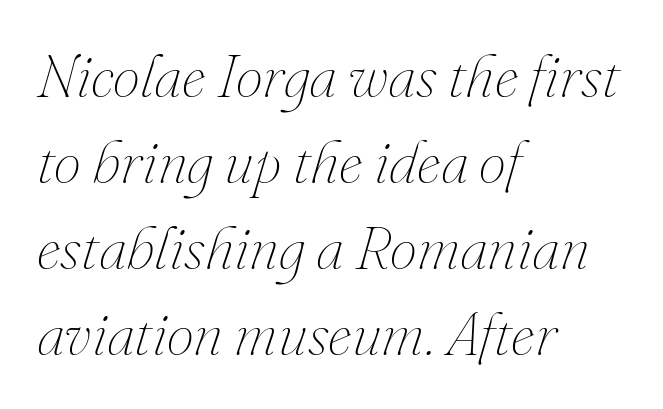
{"italic": "yes", "lean": "right", "slant_degrees": 16, "bold": "no", "weight": "thin", "width": "normal", "stroke_contrast": "medium", "x_height": "small", "monospaced": "no", "underline": "no", "align": "left", "line_spacing": "normal", "line_spacing_ratio": 1.41, "letter_spacing": "normal", "letter_spacing_em": 0.0, "glyph_px": 61}
